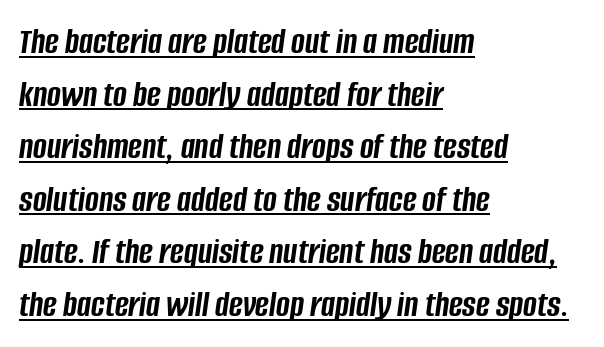
Q: Is the text bold? A: Yes.
Q: Is the text italic (slanted)? A: Yes, it leans right by about 8 degrees.
Q: Is the text underlined? A: Yes.
Q: How is the paragraph aligned? A: Left-aligned.
Q: Is the spacing between letters normal or unusually wide? A: Normal.
Q: Is the spacing between lines tight, normal or loose? A: Normal.
Q: Width (condensed, normal, or wide)? A: Condensed.
Q: Stroke contrast? A: Low.
Q: x-height? A: Large.
Q: Monospaced? A: No.
